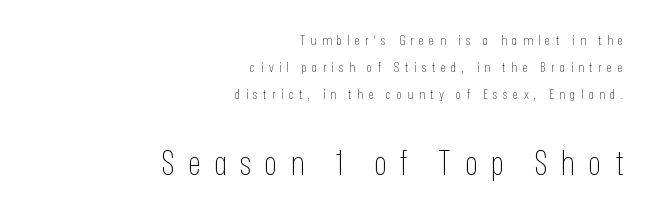
Block two is the big one; block one sits smaller above it. Ordinary non-slanted type is in use. The zone under the glyphs is completely vacant. A typesetter would call this proportional, since set widths differ per character. There is plenty of visible air inserted between adjacent glyphs. Stem width sits at or under what a default text font uses.
